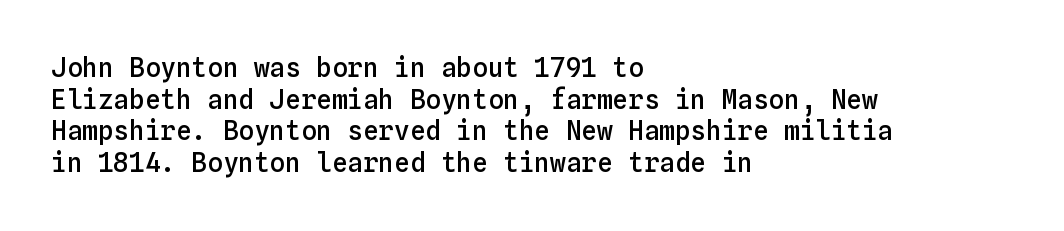
Each row of text sits above clean, open space. Typesetter's note: demi weight, one step under bold. Is the block centered? No — it sits flush against the left margin. Posture: straight, roman, zero tilt. The letterforms sit shoulder to shoulder at normal distance.
